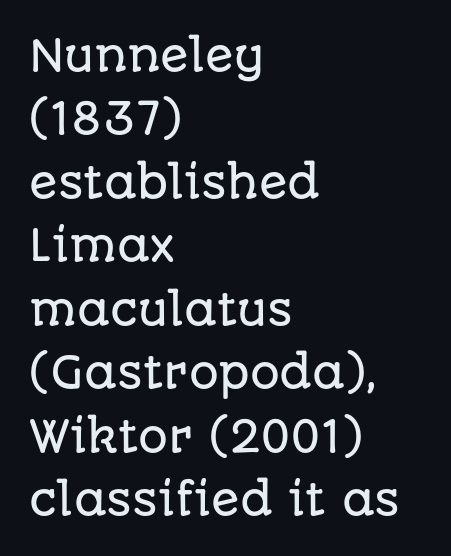
Honestly, the row spacing looks completely unremarkable. The gaps between neighbouring characters are ordinary and unremarkable. A typesetter would mark this as roman, not italic. The passage is arranged the way most books set body copy — flush left. This rendering features lettering with no underline. The type family on display is of the sans-serif kind.
